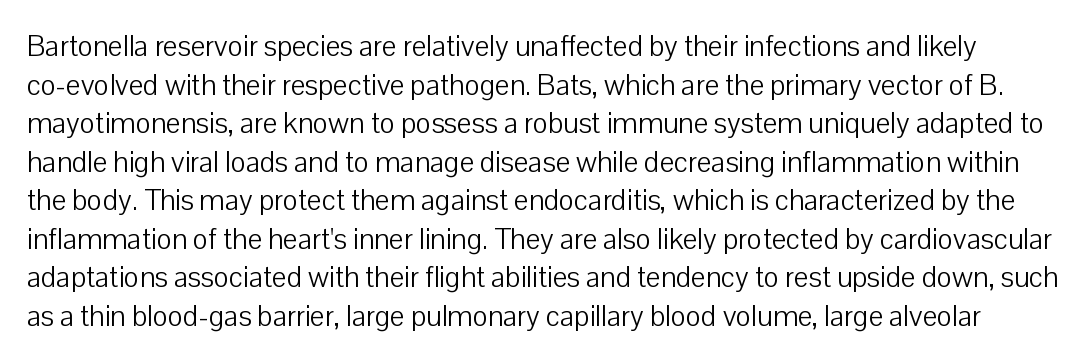
{"serif": "no", "italic": "no", "bold": "no", "weight": "light", "width": "normal", "stroke_contrast": "low", "x_height": "medium", "monospaced": "no", "underline": "no", "line_spacing": "normal", "line_spacing_ratio": 1.33, "letter_spacing": "normal", "letter_spacing_em": 0.0, "glyph_px": 29}
